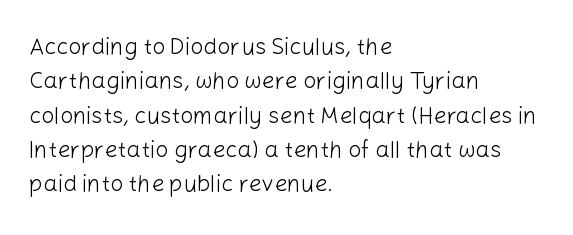
Q: Is the text bold? A: No.
Q: Is the text italic (slanted)? A: No, it is upright.
Q: Is the text underlined? A: No.
Q: How is the paragraph aligned? A: Left-aligned.
Q: Is the spacing between letters normal or unusually wide? A: Normal.
Q: Is the spacing between lines tight, normal or loose? A: Normal.
